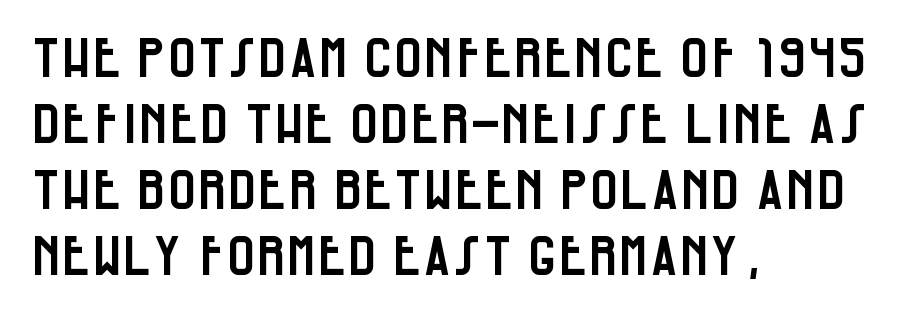
The image shows 54 px condensed sans-serif type, upright; set left-aligned, line spacing 1.22x, normal letter spacing, not underlined; low stroke contrast and a large x-height.
